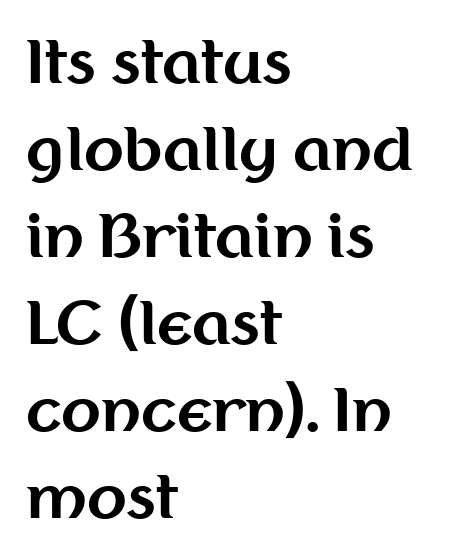
The image shows 58 px bold sans-serif type, upright; set left-aligned, normal line spacing (1.5x), normal letter spacing, not underlined; medium stroke contrast and a medium x-height.
